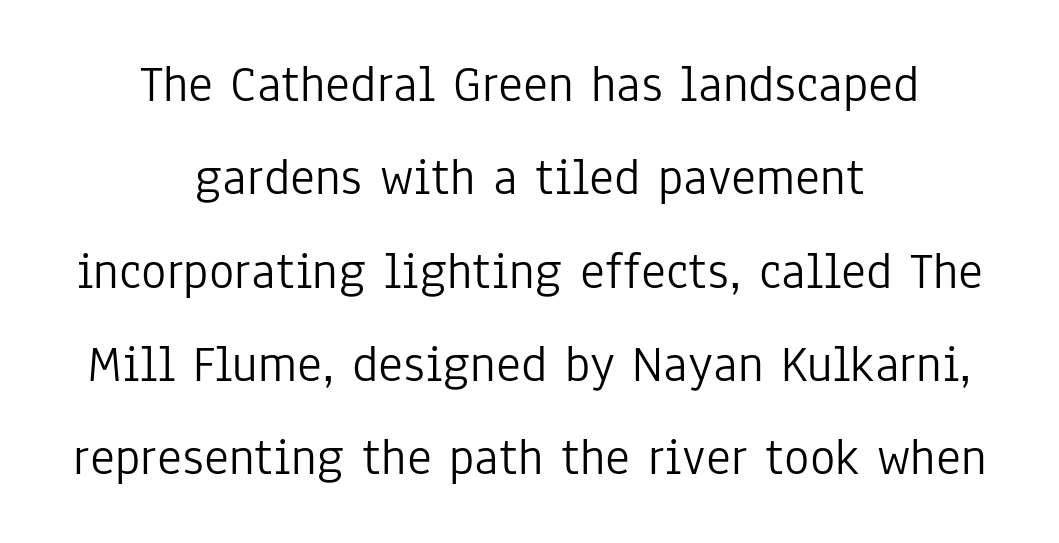
{"serif": "no", "italic": "no", "bold": "no", "weight": "light", "width": "condensed", "stroke_contrast": "low", "x_height": "medium", "monospaced": "no", "underline": "no", "align": "center", "line_spacing_ratio": 1.76, "letter_spacing": "normal", "letter_spacing_em": 0.0, "glyph_px": 53}
